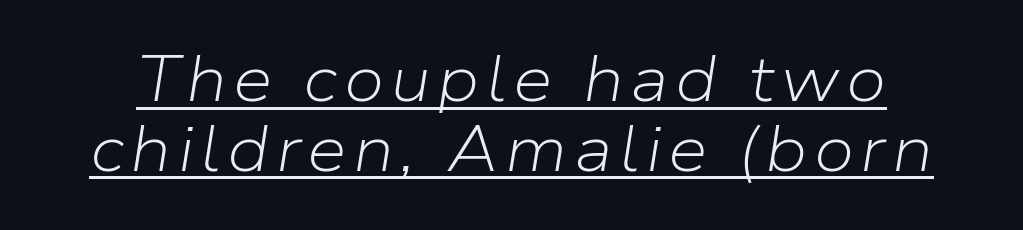
This sample trades vertical openness for compactness between lines. Varying glyph widths throughout — classic text-font behaviour. Underline: present. The typography opts for an oblique posture over an upright one. Each stroke keeps to a modest, everyday thickness or less.
